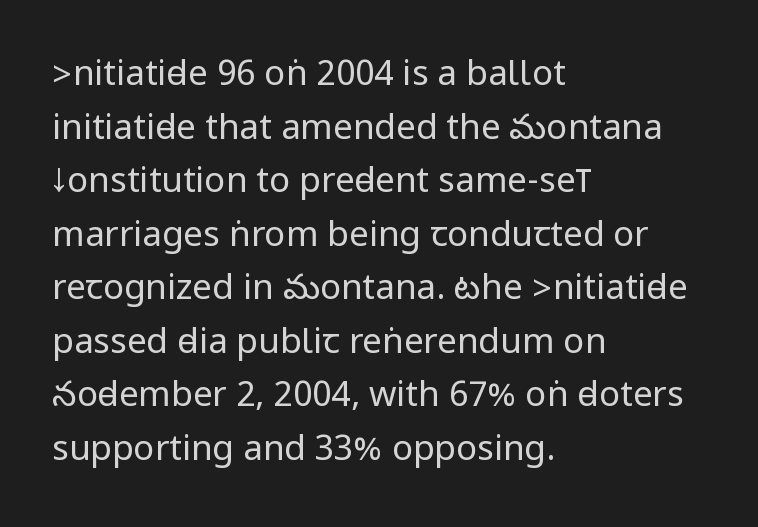
The image shows 35 px regular-weight, condensed sans-serif type, upright; set left-aligned, normal line spacing (1.53x), normal letter spacing, not underlined; low stroke contrast.
